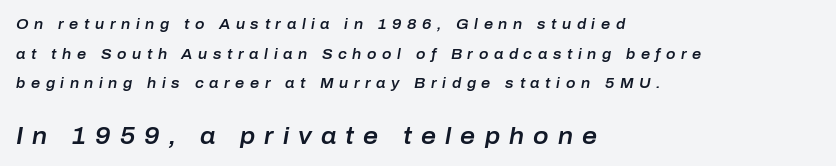
{"italic": "yes", "lean": "right", "slant_degrees": 10, "underline": "no", "align": "left", "line_spacing": "loose", "line_spacing_ratio": 2.11, "letter_spacing": "wide", "letter_spacing_em": 0.4, "larger_block": "second", "size_ratio": 1.64, "glyph_px": 23}
